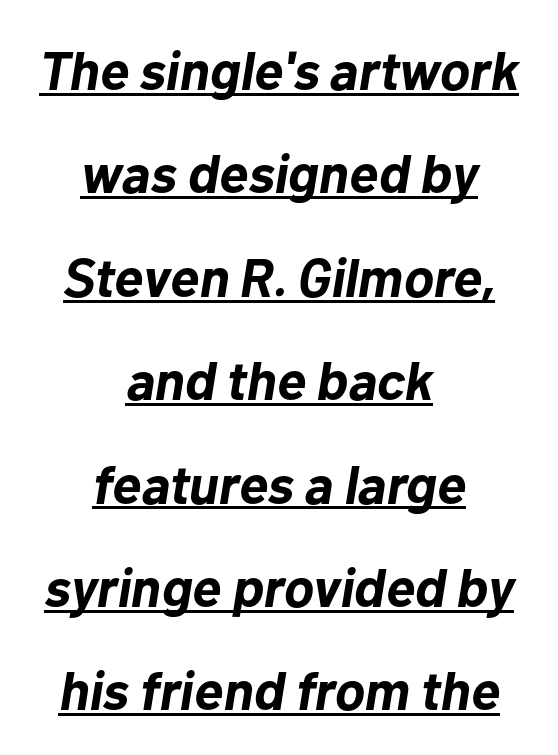
The image shows 55 px bold type, italic (leaning right); set centered, line spacing 1.88x, normal letter spacing, underlined; low stroke contrast and a medium x-height.
